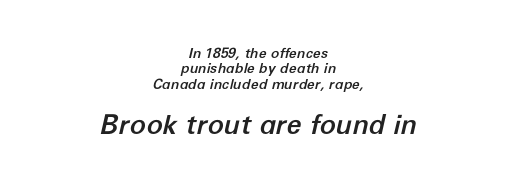
The image shows 27 px text type, italic (leaning right); set centered, tight line spacing (1.09x), normal letter spacing, not underlined; the second (bottom) block is 1.93x larger.
